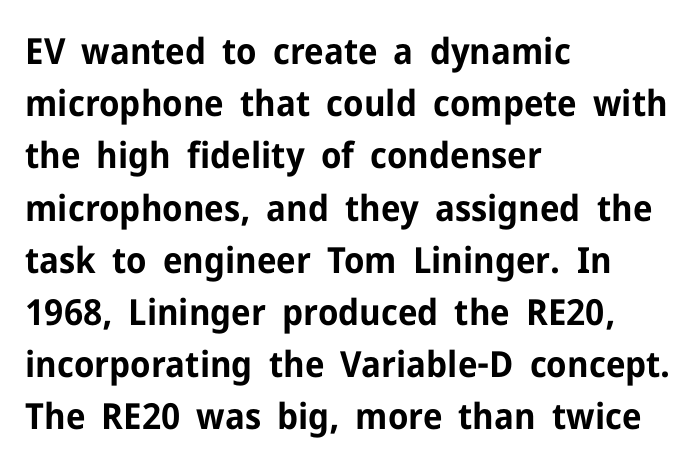
{"serif": "no", "italic": "no", "bold": "yes", "weight": "bold", "width": "normal", "stroke_contrast": "low", "x_height": "medium", "monospaced": "no", "underline": "no", "align": "left", "line_spacing": "normal", "line_spacing_ratio": 1.45, "letter_spacing": "normal", "letter_spacing_em": 0.0, "glyph_px": 36}
